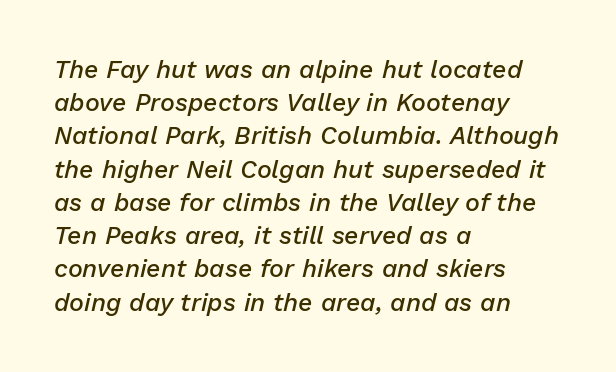
The image shows 25 px text type, italic (leaning right); set left-aligned, normal line spacing (1.33x), normal letter spacing, not underlined.
